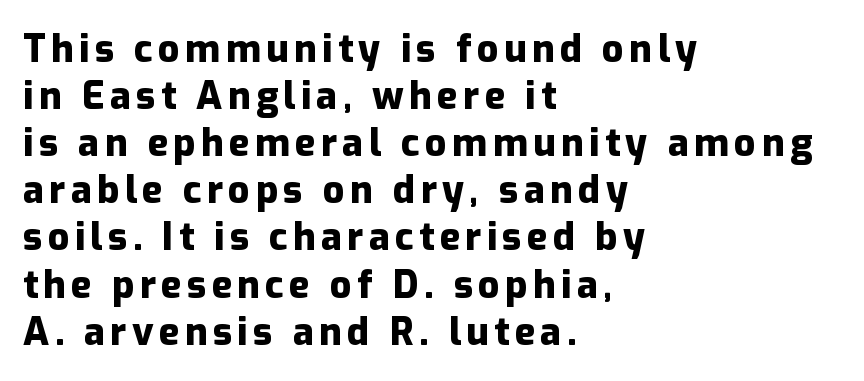
Q: Is the text bold? A: Yes.
Q: Is the text italic (slanted)? A: No, it is upright.
Q: Is the typeface a serif or a sans-serif typeface? A: Sans-serif.
Q: Is the text underlined? A: No.
Q: How is the paragraph aligned? A: Left-aligned.
Q: Width (condensed, normal, or wide)? A: Normal.
Q: Stroke contrast? A: Low.
Q: x-height? A: Medium.
Q: Monospaced? A: No.
